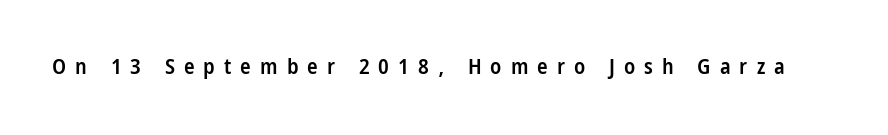
The image shows 22 px text type, upright; set unusually wide letter spacing (+0.41 em), not underlined.
